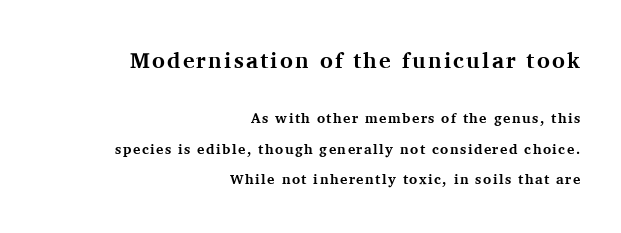
The image shows 22 px bold type, upright; set right-aligned, loose line spacing (2.17x), not underlined; the first (top) block is 1.57x larger.
